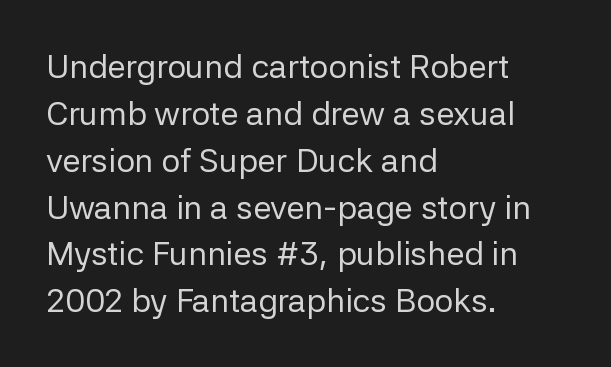
Check the space under the baseline: it is left empty. This sample has the flowing, uneven cadence of proportional lettering. Here the glyphs are tracked normally, forming tight word shapes. No extra ink here — the face is not bold. These lines stack with their left ends in a neat column. The rendering uses a moderate line-height, typical for paragraphs.
